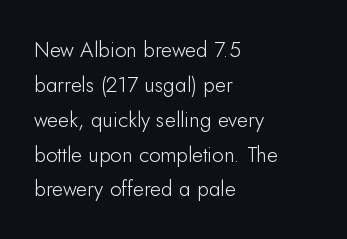
Which margin do the lines hug? The left one — the right edge is uneven. Does the lettering tilt? It doesn't — this is upright. The space directly below the letters is spotless. Horizontal bands of white between lines are of average thickness. The face looks like a standard text weight, possibly lighter.
